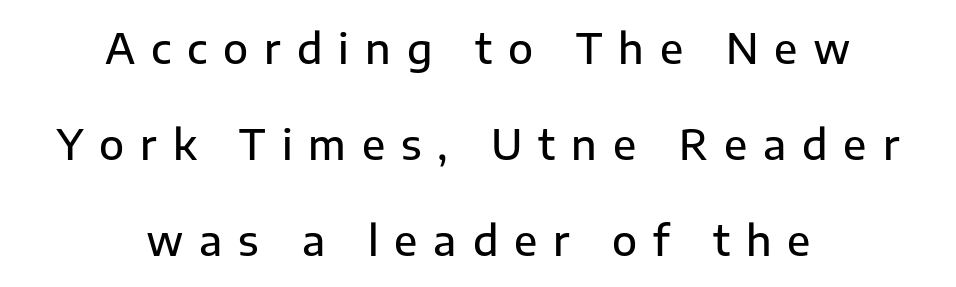
A centered setting, common on invitations and titles, is used for this passage. Each new line begins a long way beneath the previous one. Looks like regular typesetting: each glyph gets only the width it needs. Check under the words: just untouched page.
